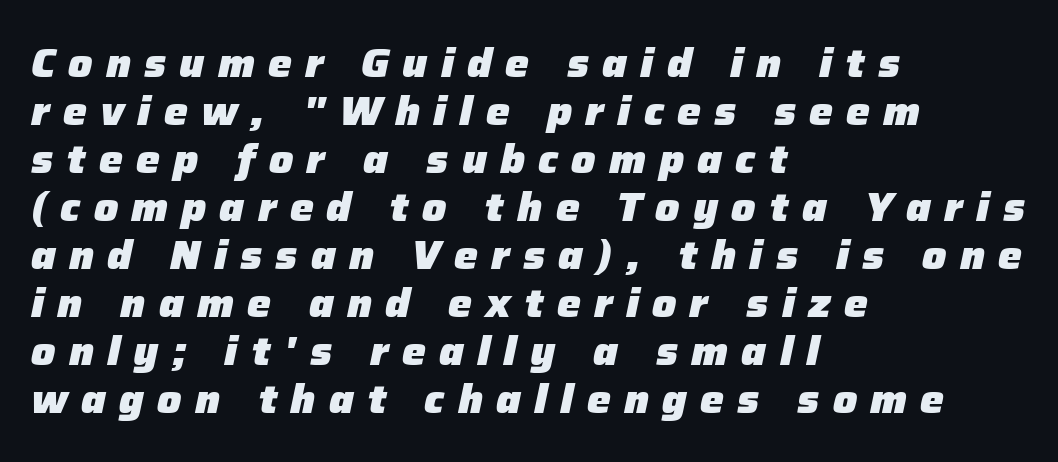
Descenders hang freely into open space. Plenty of ink on the page — the face is bold. Looks like regular typesetting: each glyph gets only the width it needs. The tracking reads as deliberately expanded to a designer's eye.
